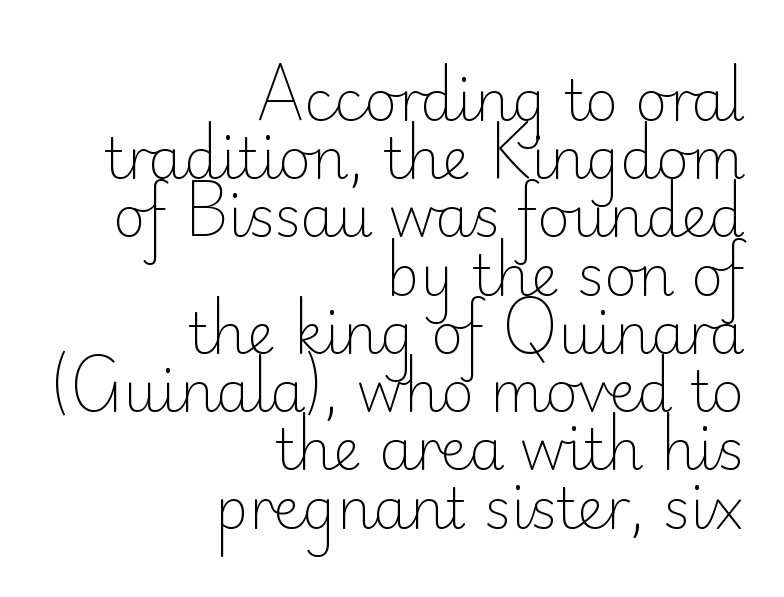
The specimen omits any rule beneath the text block's lines. On a weight scale, this lands at 450 or below. Spacing verdict: proportional, widths tailored to each character. Font category for this specimen: sans-serif.
